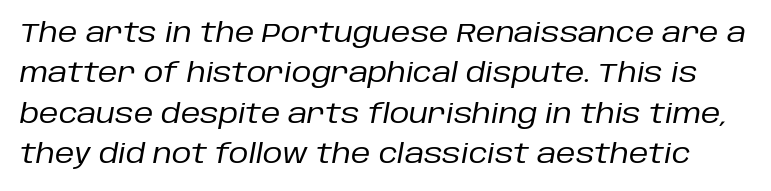
The image shows 27 px text type, italic (leaning right); set normal line spacing (1.5x), normal letter spacing, not underlined.
